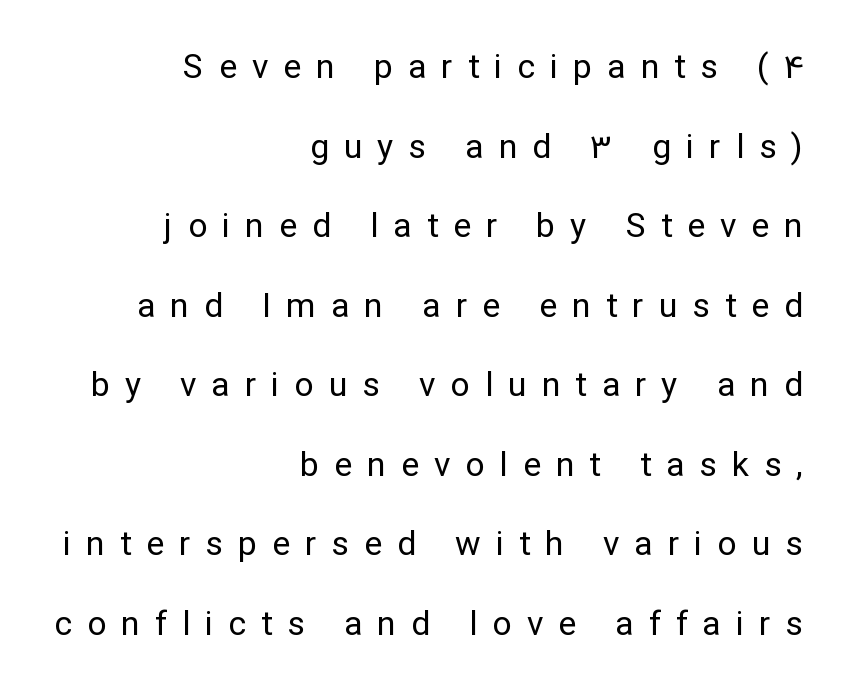
The image shows 34 px regular-weight sans-serif type, upright; set right-aligned, loose line spacing (2.34x), unusually wide letter spacing (+0.44 em), not underlined; low stroke contrast and a medium x-height.
